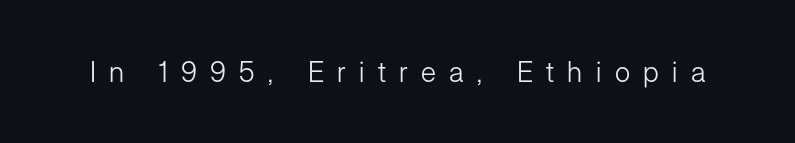
{"serif": "no", "italic": "no", "bold": "no", "weight": "light", "width": "normal", "stroke_contrast": "low", "x_height": "medium", "monospaced": "no", "underline": "no", "letter_spacing": "wide", "letter_spacing_em": 0.48, "glyph_px": 28}
